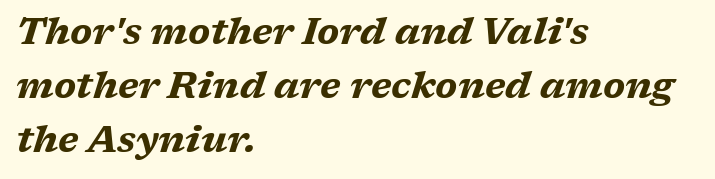
{"italic": "yes", "lean": "right", "slant_degrees": 17, "bold": "yes", "weight": "bold", "width": "wide", "stroke_contrast": "medium", "x_height": "medium", "monospaced": "no", "underline": "no", "align": "left", "line_spacing": "normal", "line_spacing_ratio": 1.46, "letter_spacing": "normal", "letter_spacing_em": 0.0, "glyph_px": 37}
